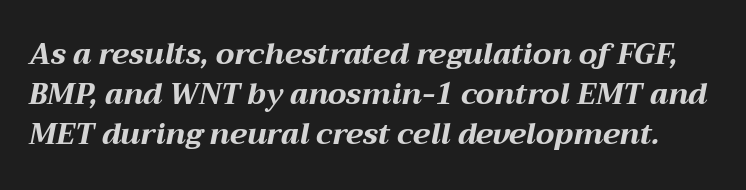
Q: Is the text bold? A: Yes.
Q: Is the text italic (slanted)? A: Yes, it leans right by about 12 degrees.
Q: Is the text underlined? A: No.
Q: Is the spacing between letters normal or unusually wide? A: Normal.
Q: Is the spacing between lines tight, normal or loose? A: Normal.
Q: Width (condensed, normal, or wide)? A: Wide.
Q: Stroke contrast? A: Medium.
Q: x-height? A: Medium.
Q: Monospaced? A: No.
